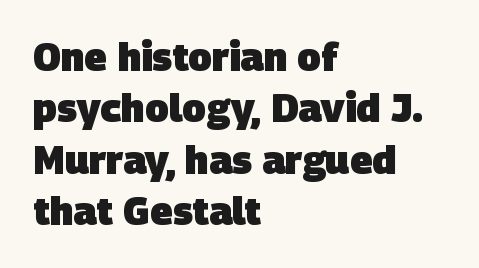
{"serif": "no", "bold": "yes", "weight": "heavy", "width": "normal", "stroke_contrast": "low", "x_height": "large", "monospaced": "no", "underline": "no", "align": "left", "line_spacing": "normal", "line_spacing_ratio": 1.32, "letter_spacing": "normal", "letter_spacing_em": 0.0, "glyph_px": 39}
